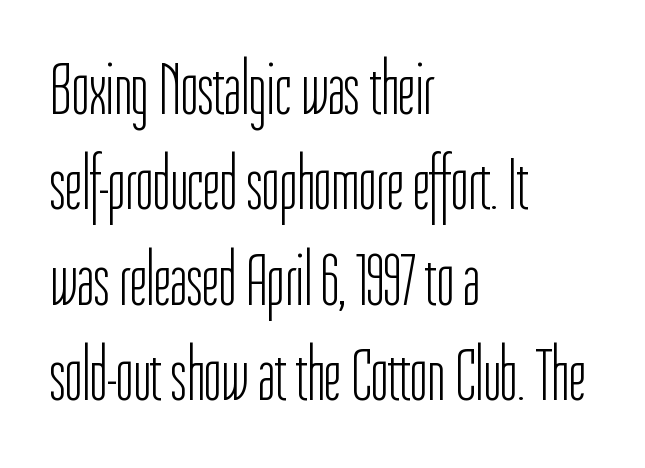
{"serif": "no", "italic": "no", "bold": "no", "weight": "light", "width": "condensed", "stroke_contrast": "low", "x_height": "medium", "monospaced": "no", "underline": "no", "align": "left", "line_spacing": "normal", "line_spacing_ratio": 1.29, "letter_spacing": "normal", "letter_spacing_em": 0.0, "glyph_px": 74}
